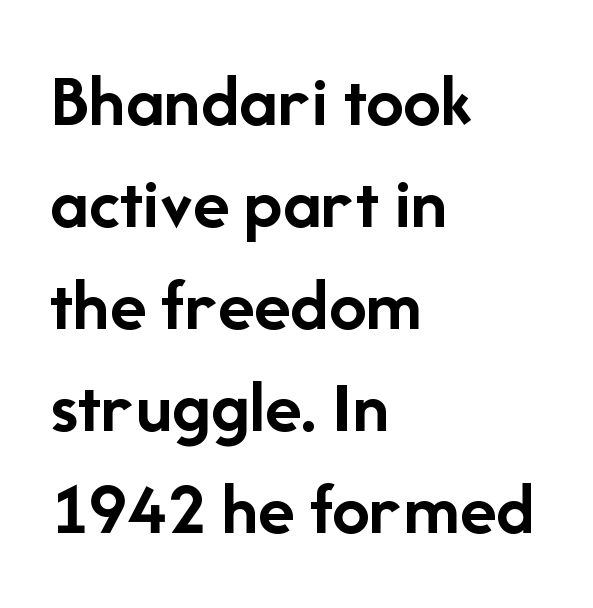
Q: Is the text bold? A: Yes.
Q: Is the text italic (slanted)? A: No, it is upright.
Q: Is the typeface a serif or a sans-serif typeface? A: Sans-serif.
Q: Is the text underlined? A: No.
Q: How is the paragraph aligned? A: Left-aligned.
Q: Is the spacing between letters normal or unusually wide? A: Normal.
Q: Is the spacing between lines tight, normal or loose? A: Normal.
Q: Width (condensed, normal, or wide)? A: Normal.
Q: Stroke contrast? A: Low.
Q: x-height? A: Medium.
Q: Monospaced? A: No.
